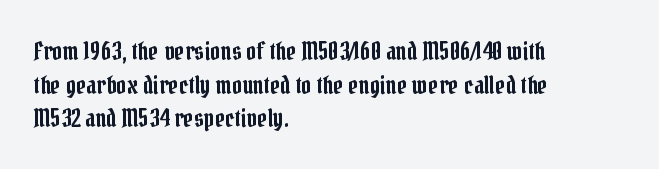
The image shows 25 px text type, upright; set left-aligned, normal line spacing (1.35x), normal letter spacing, not underlined.
